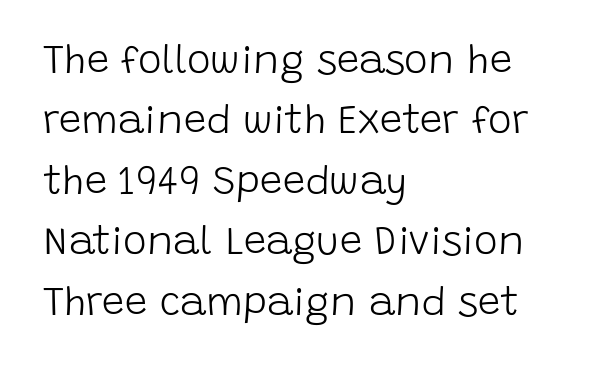
{"serif": "no", "italic": "no", "bold": "no", "weight": "light", "width": "normal", "stroke_contrast": "low", "x_height": "large", "monospaced": "no", "underline": "no", "align": "left", "line_spacing": "normal", "line_spacing_ratio": 1.51, "letter_spacing": "normal", "letter_spacing_em": 0.0, "glyph_px": 40}
